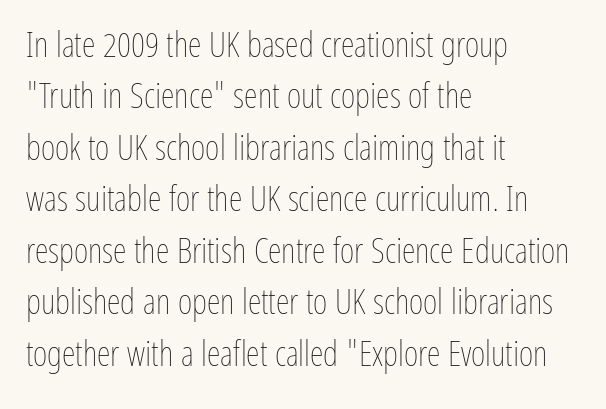
Reading down the block, your eye returns to a fixed left position each line. These lines are rendered in a variable-pitch font. One glance says typical: line gaps are just what's usual. Is the type heavy? It reads as light-to-regular instead. Is the letter spacing exaggerated? No — it looks like the ordinary default. The font's upright variant was chosen for this text.
